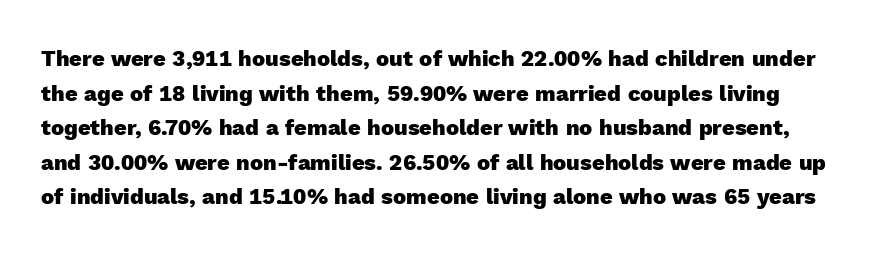
If you drew a line through each stem, it would be perfectly vertical. Does the leading feel generous? No, just average. Typesetter's note: full bold, strokes at maximum text heaviness. Is the letter spacing exaggerated? No — it looks like the ordinary default.
